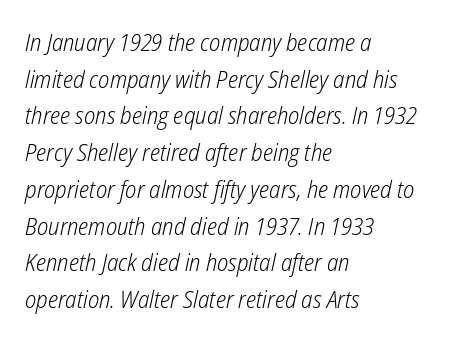
The image shows 24 px text type, italic (leaning right); set left-aligned, normal line spacing (1.53x), normal letter spacing, not underlined.
